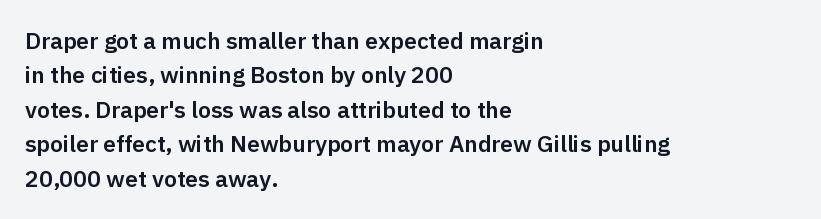
{"italic": "no", "underline": "no", "align": "left", "line_spacing": "normal", "line_spacing_ratio": 1.5, "letter_spacing": "normal", "letter_spacing_em": 0.0, "glyph_px": 23}
